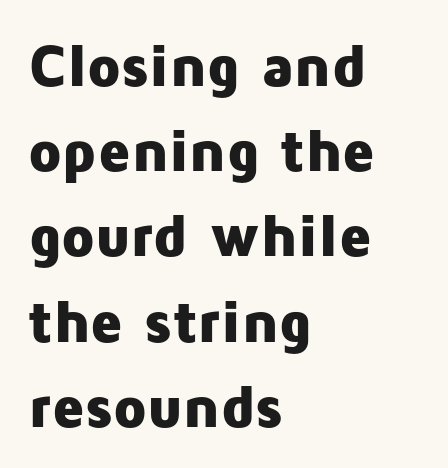
These lines stack with their left ends in a neat column. This sample uses an upright cut, with every glyph sitting square on the baseline. The typeface chosen for these lines omits serifs. The gaps between neighbouring characters are ordinary and unremarkable. Regarding leading, the lines here are spaced in the standard way.
